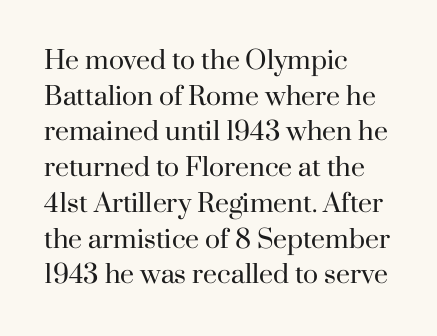
Q: Is the text bold? A: No.
Q: Is the text italic (slanted)? A: No, it is upright.
Q: Is the text underlined? A: No.
Q: How is the paragraph aligned? A: Left-aligned.
Q: Is the spacing between letters normal or unusually wide? A: Normal.
Q: Is the spacing between lines tight, normal or loose? A: Normal.
